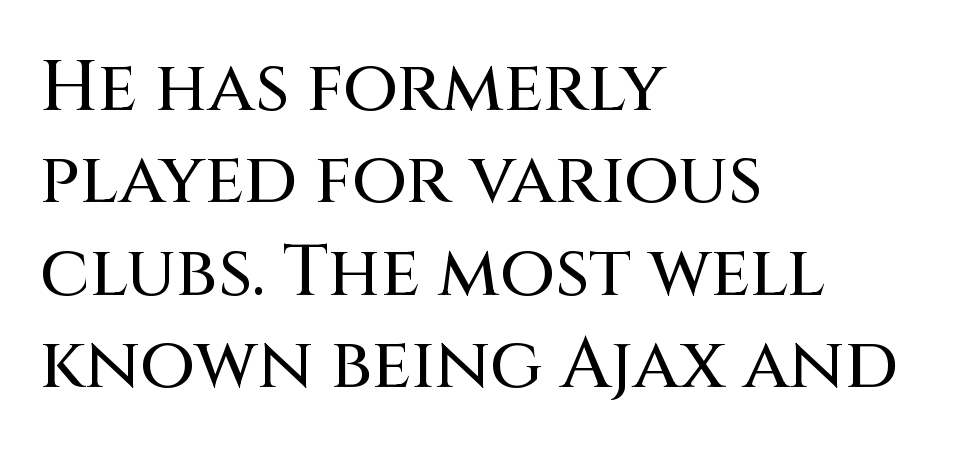
Vertically, the passage feels balanced, rows spaced as you'd expect. A sans-serif font was chosen for this passage. Ascenders rise straight up at ninety degrees. A classic flush-left, rag-right setting is used for this passage.
